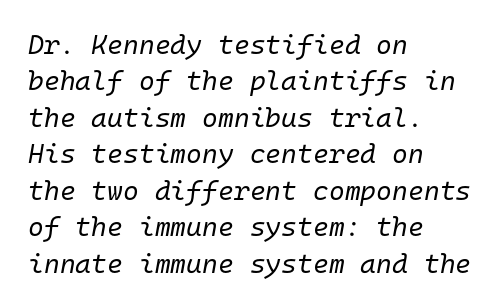
{"italic": "yes", "lean": "right", "slant_degrees": 10, "bold": "no", "underline": "no", "align": "left", "line_spacing": "normal", "line_spacing_ratio": 1.35, "letter_spacing": "normal", "letter_spacing_em": 0.0, "glyph_px": 27}
